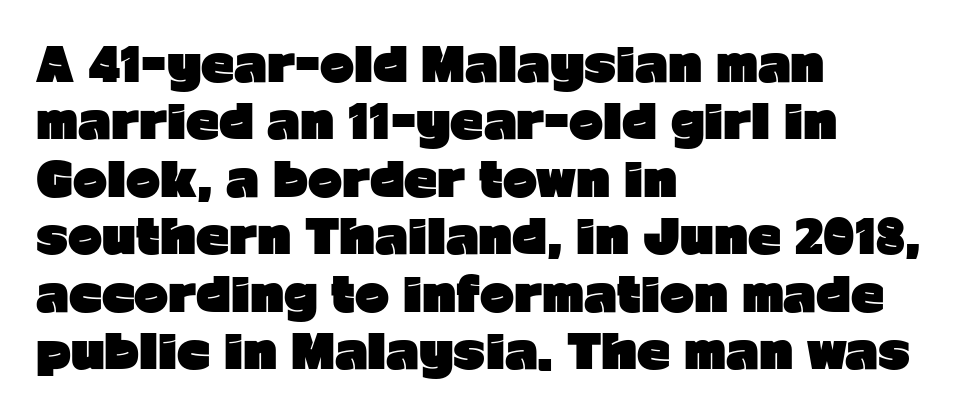
Short note: letters normally spaced. Set as a true bold cut, around the 700 mark. Tall strokes in this sample are plumb rather than angled. The gap between lines stays unmarked. Typographically, this falls in the sans-serif category.
